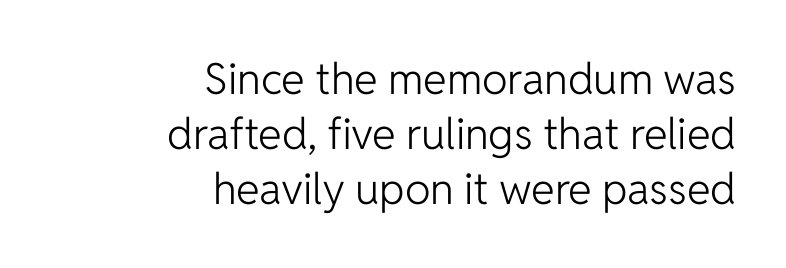
Q: Is the text bold? A: No.
Q: Is the text italic (slanted)? A: No, it is upright.
Q: Is the typeface a serif or a sans-serif typeface? A: Sans-serif.
Q: Is the text underlined? A: No.
Q: How is the paragraph aligned? A: Right-aligned.
Q: Is the spacing between letters normal or unusually wide? A: Normal.
Q: Is the spacing between lines tight, normal or loose? A: Normal.
Q: Width (condensed, normal, or wide)? A: Normal.
Q: Stroke contrast? A: Low.
Q: x-height? A: Medium.
Q: Monospaced? A: No.
